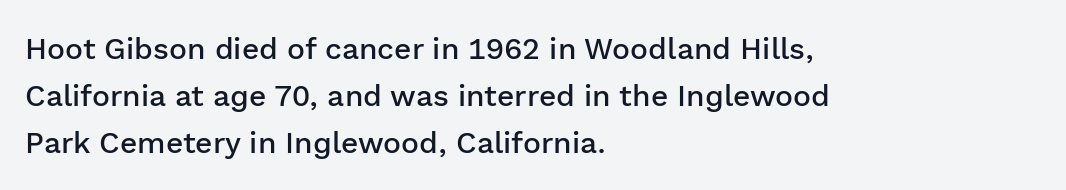
{"serif": "no", "italic": "no", "bold": "semi", "weight": "semibold", "width": "normal", "stroke_contrast": "low", "x_height": "medium", "monospaced": "no", "underline": "no", "align": "left", "line_spacing": "normal", "line_spacing_ratio": 1.57, "letter_spacing": "normal", "letter_spacing_em": 0.0, "glyph_px": 30}
